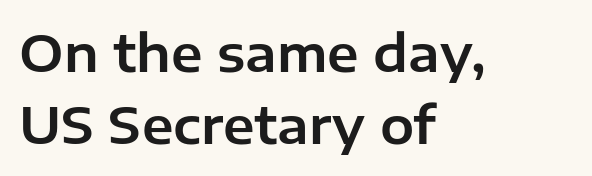
The image shows 51 px sans-serif type, upright; set left-aligned, normal line spacing (1.42x), normal letter spacing, not underlined; low stroke contrast and a medium x-height.
